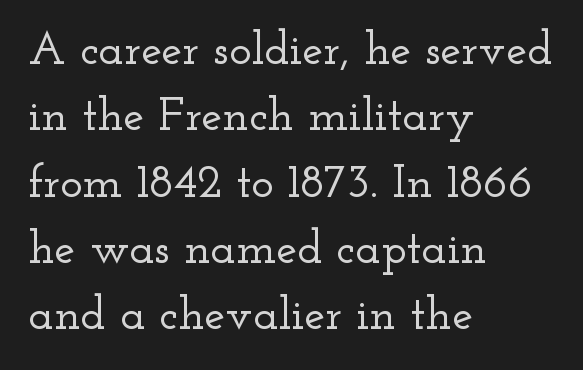
The image shows 47 px wide serif type, upright; set left-aligned, normal line spacing (1.41x), normal letter spacing, not underlined; low stroke contrast and a small x-height.
